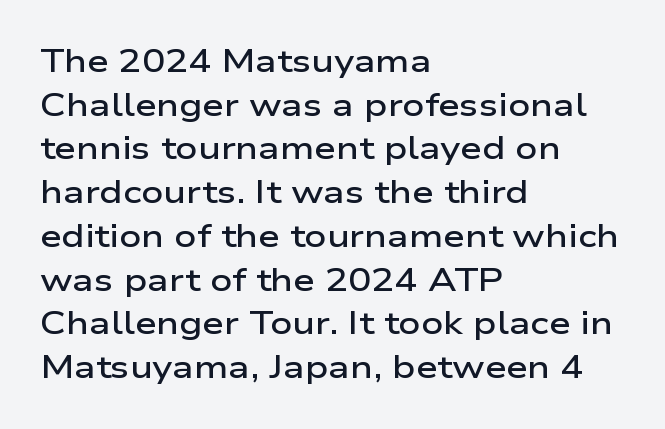
The image shows 31 px semibold, wide sans-serif type, upright; set left-aligned, normal line spacing (1.41x), normal letter spacing, not underlined; low stroke contrast and a medium x-height.
